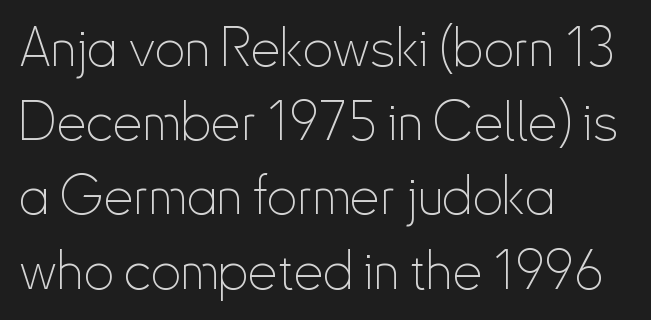
{"serif": "no", "italic": "no", "bold": "no", "weight": "thin", "width": "condensed", "stroke_contrast": "low", "x_height": "small", "monospaced": "no", "underline": "no", "align": "left", "line_spacing": "normal", "line_spacing_ratio": 1.4, "letter_spacing": "normal", "letter_spacing_em": 0.0, "glyph_px": 53}
